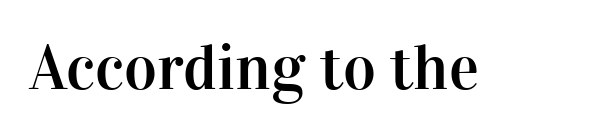
Q: Is the text italic (slanted)? A: No, it is upright.
Q: Is the typeface a serif or a sans-serif typeface? A: Serif.
Q: Is the text underlined? A: No.
Q: Is the spacing between letters normal or unusually wide? A: Normal.
Q: Width (condensed, normal, or wide)? A: Normal.
Q: Stroke contrast? A: High.
Q: x-height? A: Medium.
Q: Monospaced? A: No.
